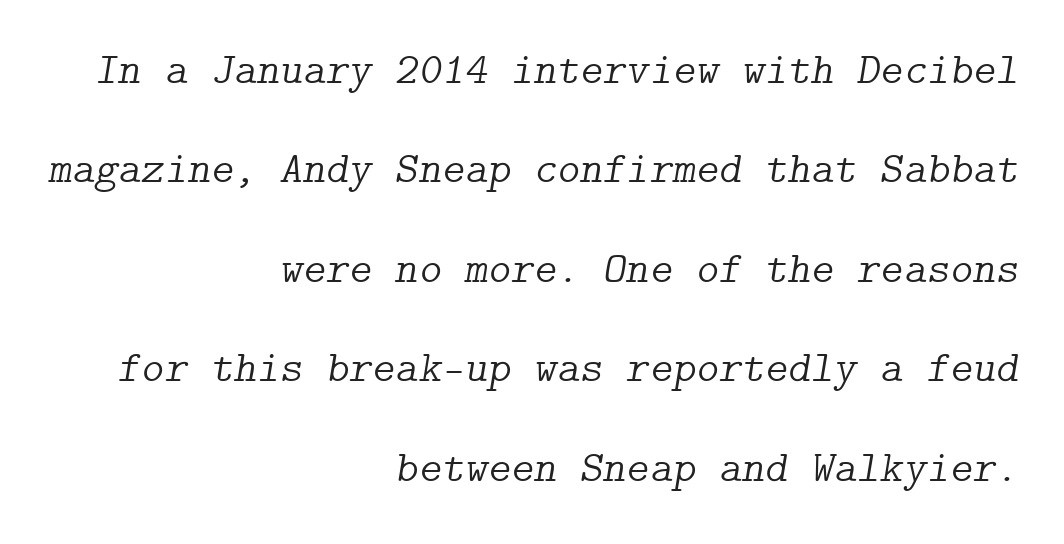
{"serif": "yes", "italic": "yes", "lean": "right", "slant_degrees": 9, "bold": "no", "weight": "light", "width": "normal", "stroke_contrast": "low", "x_height": "medium", "underline": "no", "align": "right", "line_spacing": "loose", "line_spacing_ratio": 2.26, "letter_spacing": "normal", "letter_spacing_em": 0.0, "glyph_px": 44}
